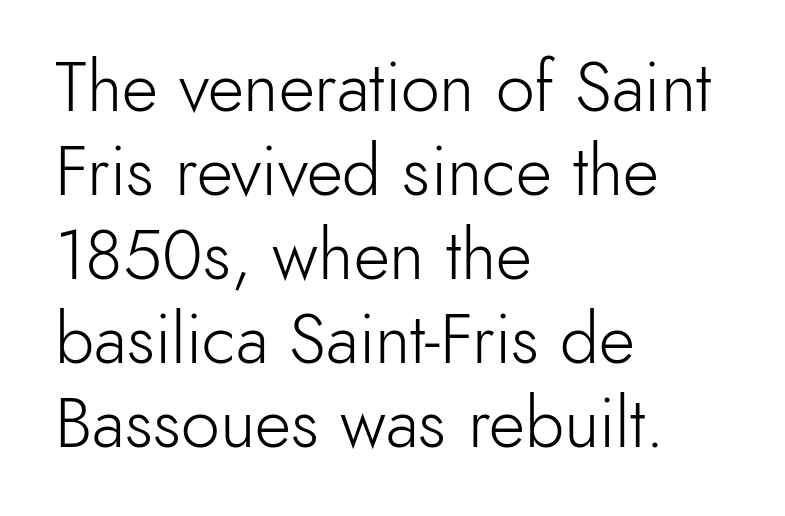
Q: Is the text bold? A: No.
Q: Is the text italic (slanted)? A: No, it is upright.
Q: Is the typeface a serif or a sans-serif typeface? A: Sans-serif.
Q: Is the text underlined? A: No.
Q: How is the paragraph aligned? A: Left-aligned.
Q: Is the spacing between letters normal or unusually wide? A: Normal.
Q: Width (condensed, normal, or wide)? A: Normal.
Q: x-height? A: Small.
Q: Monospaced? A: No.
